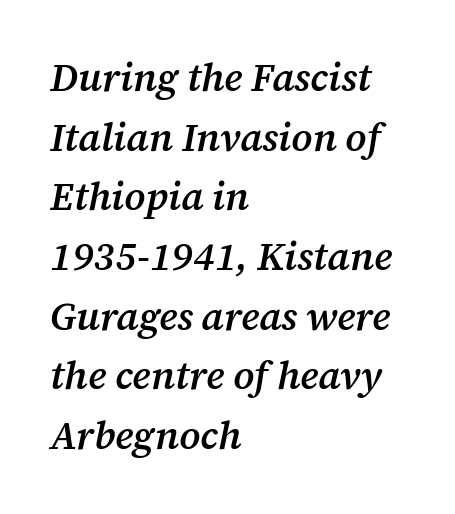
If you drew a line through each stem, it would be angled. Nothing unusual about the tracking: characters are spaced as the font intends. Unmarked baselines from the first word to the last. In CSS terms this would be text-align: left. The face used here is seriffed, in the tradition of book romans. A bit beefed up — I'd call it semibold rather than bold.
